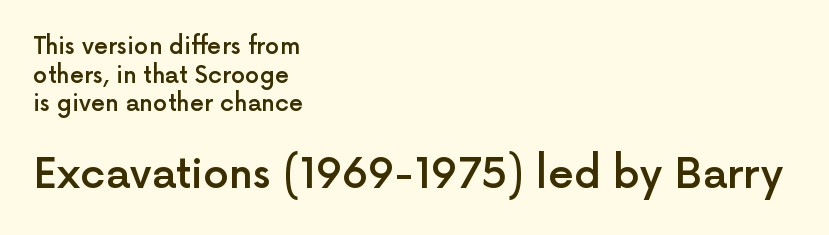
Q: Is the text bold? A: Semi-bold.
Q: Is the text italic (slanted)? A: No, it is upright.
Q: Is the typeface a serif or a sans-serif typeface? A: Sans-serif.
Q: Is the text underlined? A: No.
Q: How is the paragraph aligned? A: Left-aligned.
Q: Is the spacing between letters normal or unusually wide? A: Normal.
Q: Which block of text is set in a larger size, the first (top) or the second (bottom)? A: The second (bottom) one.
Q: Width (condensed, normal, or wide)? A: Normal.
Q: x-height? A: Medium.
Q: Monospaced? A: No.
